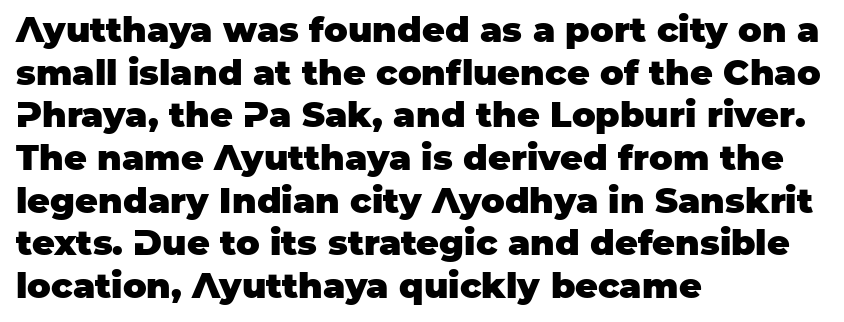
{"serif": "no", "italic": "no", "bold": "yes", "weight": "heavy", "width": "normal", "stroke_contrast": "low", "x_height": "large", "monospaced": "no", "underline": "no", "align": "left", "line_spacing_ratio": 1.22, "letter_spacing": "normal", "letter_spacing_em": 0.0, "glyph_px": 35}
